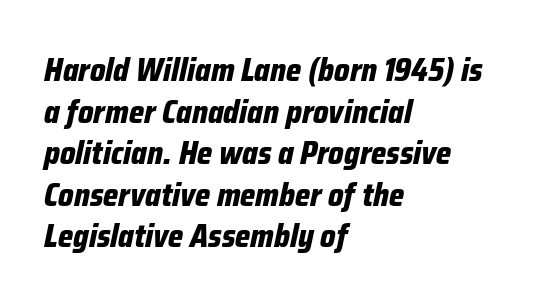
The image shows 32 px bold, condensed type, italic (leaning right); set left-aligned, normal line spacing (1.3x), normal letter spacing, not underlined; low stroke contrast and a medium x-height.
